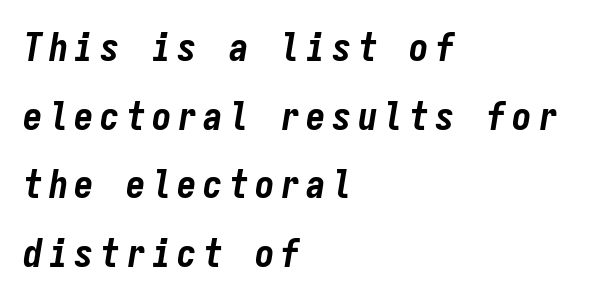
The image shows 39 px bold, condensed type, italic (leaning right), monospaced; set left-aligned, line spacing 1.76x, not underlined; low stroke contrast and a medium x-height.
